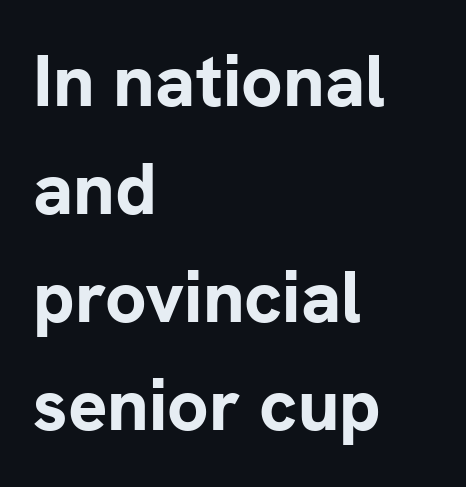
{"serif": "no", "italic": "no", "bold": "yes", "weight": "bold", "width": "normal", "stroke_contrast": "low", "x_height": "medium", "monospaced": "no", "underline": "no", "align": "left", "line_spacing": "normal", "line_spacing_ratio": 1.48, "letter_spacing": "normal", "letter_spacing_em": 0.0, "glyph_px": 73}
